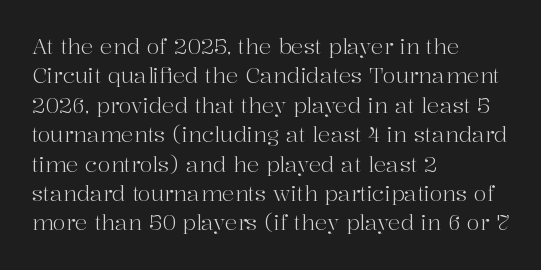
A clean baseline with only descenders dipping below it. If you drew a line through each stem, it would be perfectly vertical. Honestly, the row spacing looks completely unremarkable. Is this a heavy cut? Hardly; it is regular or lighter.
